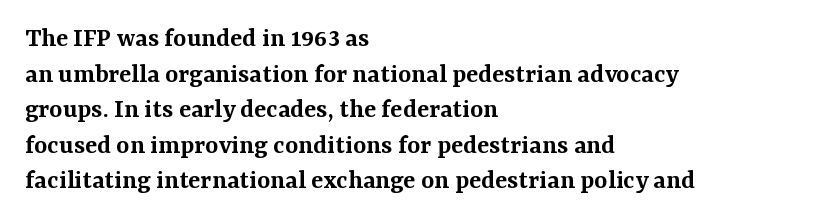
This is serif lettering, the kind often seen in printed books. One-word summary of the alignment: left. Bare-footed words on every line. Stroke thickness is moderately raised; the sample reads as semibold. Every stem runs plumb, perpendicular to the baseline. Varying glyph widths throughout — classic text-font behaviour.
